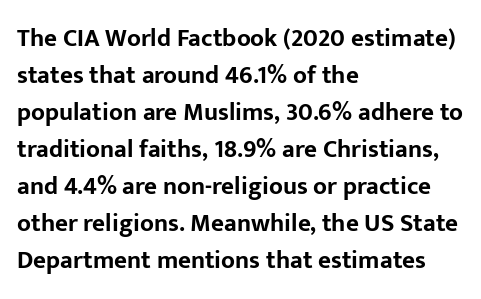
Q: Is the text bold? A: Yes.
Q: Is the text italic (slanted)? A: No, it is upright.
Q: Is the text underlined? A: No.
Q: How is the paragraph aligned? A: Left-aligned.
Q: Is the spacing between letters normal or unusually wide? A: Normal.
Q: Is the spacing between lines tight, normal or loose? A: Normal.
